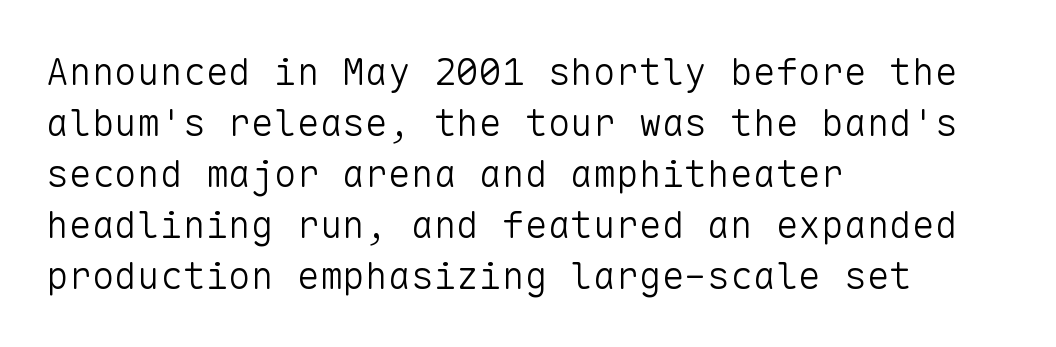
These lines are rendered in a fixed-pitch font. What stands out about the letter spacing? Nothing — it is the standard amount. Regarding serifs, this sample does without them. When letters stand straight like this, we call the style roman or upright. The vertical gap from one line to the next is medium.
